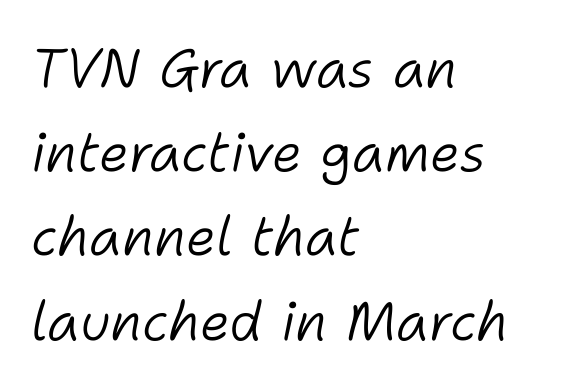
{"italic": "yes", "lean": "right", "slant_degrees": 11, "bold": "no", "weight": "light", "width": "normal", "stroke_contrast": "low", "x_height": "medium", "monospaced": "no", "underline": "no", "align": "left", "line_spacing": "normal", "line_spacing_ratio": 1.56, "letter_spacing": "normal", "letter_spacing_em": 0.0, "glyph_px": 54}
